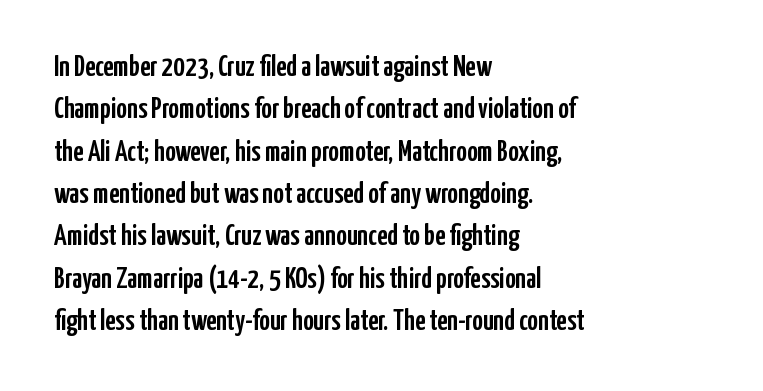
{"serif": "no", "italic": "no", "width": "condensed", "stroke_contrast": "low", "x_height": "medium", "monospaced": "no", "underline": "no", "align": "left", "line_spacing": "normal", "line_spacing_ratio": 1.46, "letter_spacing": "normal", "letter_spacing_em": 0.0, "glyph_px": 29}
